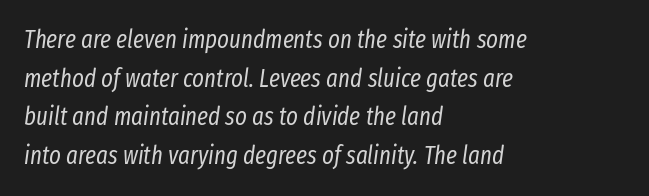
The image shows 25 px text type, italic (leaning right); set left-aligned, normal line spacing (1.55x), normal letter spacing, not underlined.
